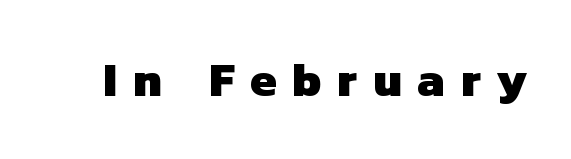
{"serif": "no", "bold": "yes", "weight": "heavy", "width": "normal", "stroke_contrast": "low", "x_height": "medium", "monospaced": "no", "underline": "no", "letter_spacing": "wide", "letter_spacing_em": 0.34, "glyph_px": 47}
